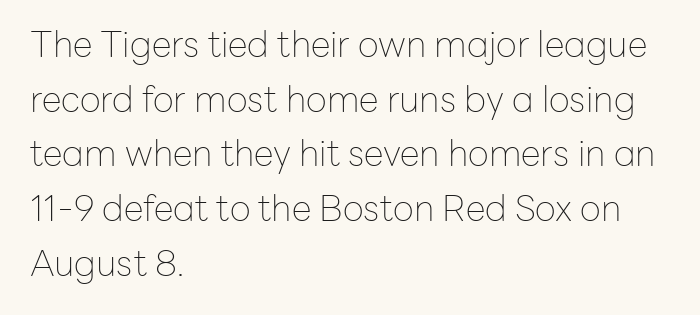
Clear beneath every line of the passage. Teacher's note: observe the even left margin — that is flush-left alignment. The rendering shows plain stroke endings on the letterforms — a sans-serif design. The letters stand straight up with perfectly vertical stems. Rows of type keep a routine distance in the vertical direction. Do the characters align in a grid? No, the font is proportional.
